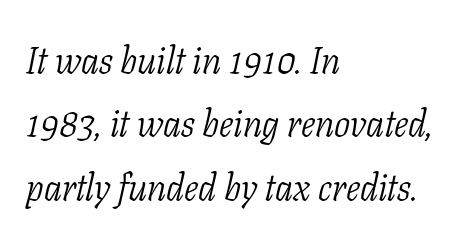
Q: Is the text bold? A: No.
Q: Is the text italic (slanted)? A: Yes, it leans right by about 11 degrees.
Q: Is the typeface a serif or a sans-serif typeface? A: Serif.
Q: Is the text underlined? A: No.
Q: How is the paragraph aligned? A: Left-aligned.
Q: Is the spacing between letters normal or unusually wide? A: Normal.
Q: Is the spacing between lines tight, normal or loose? A: Normal.
Q: Width (condensed, normal, or wide)? A: Condensed.
Q: Stroke contrast? A: Low.
Q: x-height? A: Medium.
Q: Monospaced? A: No.
